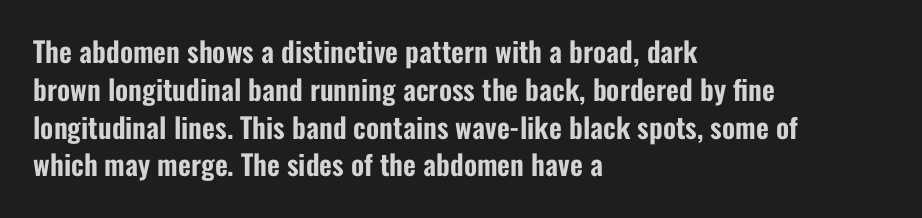
{"serif": "no", "italic": "no", "width": "condensed", "stroke_contrast": "low", "x_height": "medium", "monospaced": "no", "underline": "no", "align": "left", "line_spacing": "normal", "line_spacing_ratio": 1.35, "letter_spacing": "normal", "letter_spacing_em": 0.0, "glyph_px": 28}
